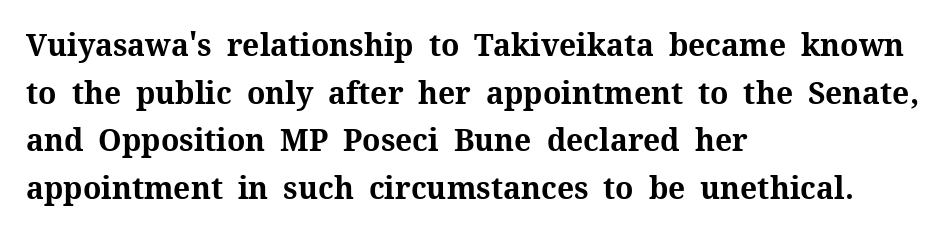
The image shows 30 px bold serif type, upright; set left-aligned, normal line spacing (1.59x), normal letter spacing, not underlined; medium stroke contrast and a medium x-height.
